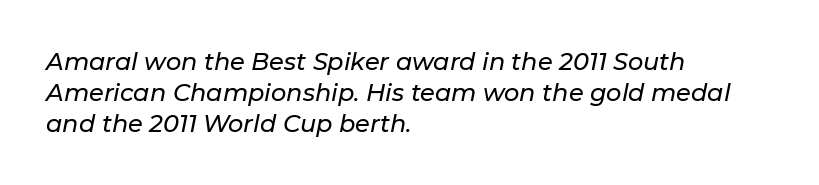
The image shows 24 px text type, italic (leaning right); set left-aligned, normal line spacing (1.29x), normal letter spacing, not underlined.
